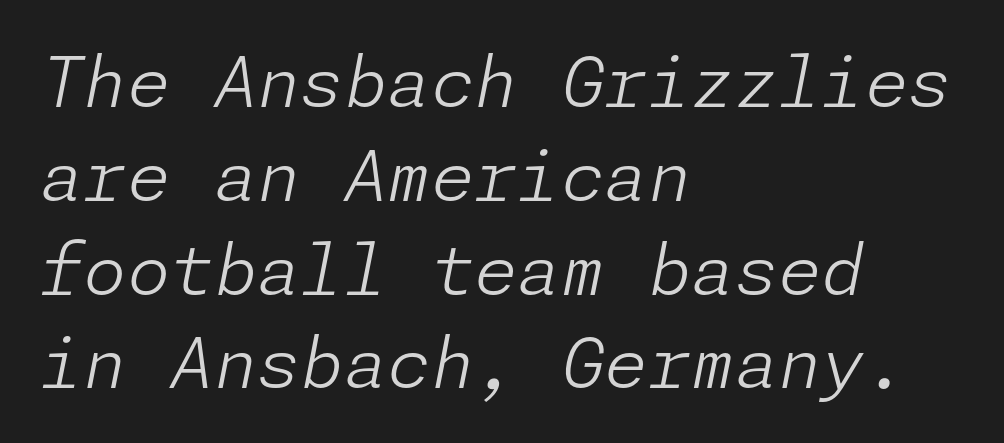
Compared with ordinary roman type, these characters are visibly tilted. This sample uses plain, unmodified letter spacing. The text block is weighted toward the left margin, trailing off unevenly rightward. Lines of text with bare space underneath. Think standard paragraph weight, or any step lighter than that. Leading matches the norm, producing a regular column.
